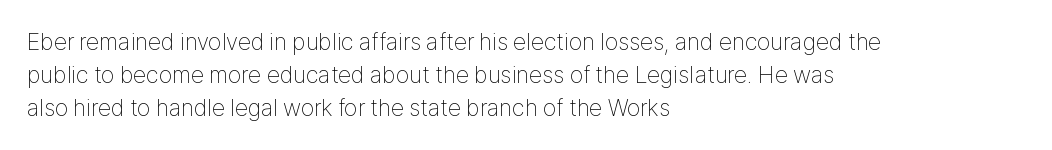
{"italic": "no", "bold": "no", "underline": "no", "align": "left", "line_spacing": "normal", "line_spacing_ratio": 1.38, "letter_spacing": "normal", "letter_spacing_em": 0.0, "glyph_px": 24}
